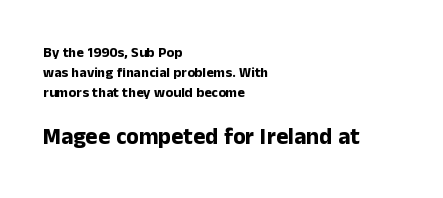
{"italic": "no", "bold": "yes", "underline": "no", "align": "left", "line_spacing": "normal", "line_spacing_ratio": 1.42, "letter_spacing": "normal", "letter_spacing_em": 0.0, "larger_block": "second", "size_ratio": 1.64, "glyph_px": 23}
